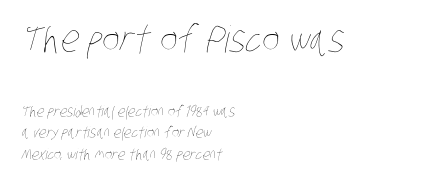
The image shows 37 px thin, condensed type; set left-aligned, normal line spacing (1.44x), normal letter spacing, not underlined; the first (top) block is 2.47x larger; low stroke contrast and a large x-height.
